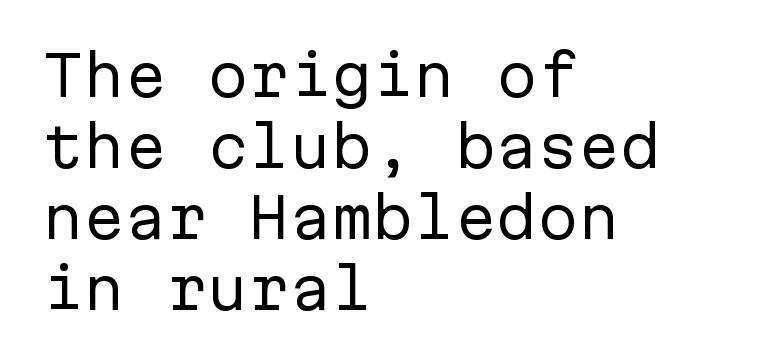
{"serif": "no", "italic": "no", "bold": "no", "weight": "regular", "width": "normal", "stroke_contrast": "low", "x_height": "medium", "monospaced": "yes", "underline": "no", "align": "left", "line_spacing": "normal", "line_spacing_ratio": 1.29, "letter_spacing": "normal", "letter_spacing_em": 0.0, "glyph_px": 55}
